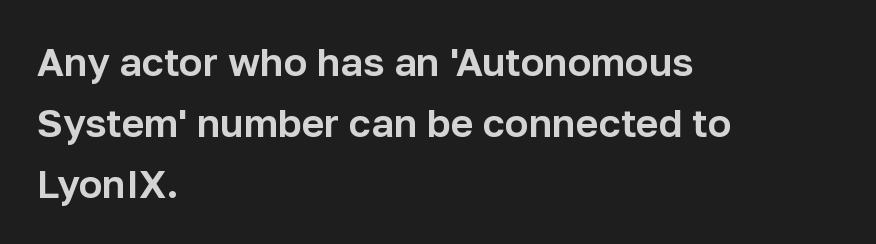
The image shows 39 px sans-serif type, upright; set left-aligned, normal line spacing (1.56x), normal letter spacing, not underlined; low stroke contrast and a medium x-height.
